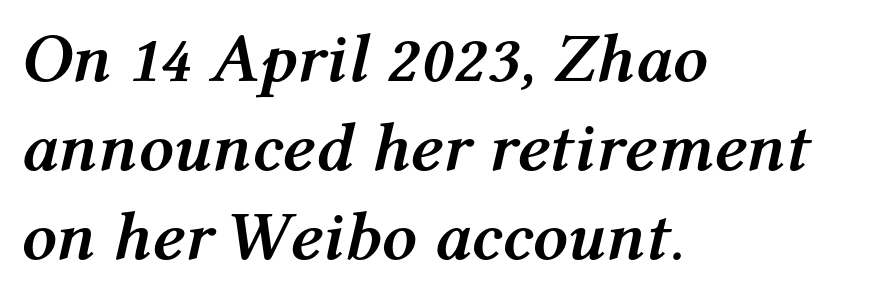
{"italic": "yes", "lean": "right", "slant_degrees": 12, "bold": "yes", "weight": "semibold", "width": "normal", "stroke_contrast": "medium", "x_height": "medium", "monospaced": "no", "underline": "no", "align": "left", "line_spacing": "normal", "line_spacing_ratio": 1.29, "letter_spacing": "normal", "letter_spacing_em": 0.0, "glyph_px": 69}
